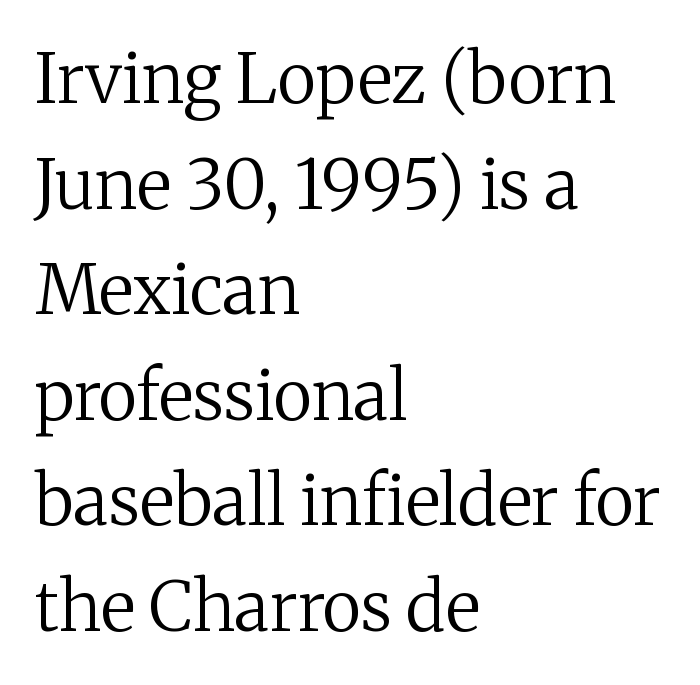
The image shows 69 px regular-weight serif type, upright; set left-aligned, normal line spacing (1.53x), normal letter spacing, not underlined; medium stroke contrast and a medium x-height.
